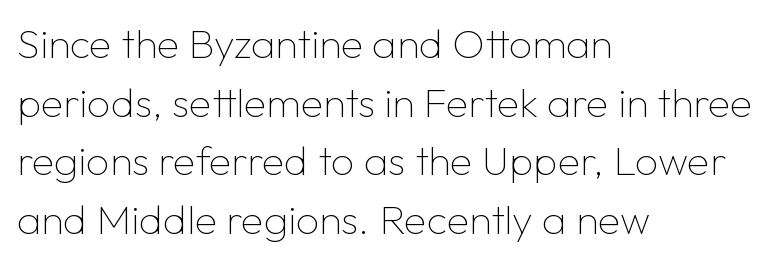
The face used here is rendered with its standard letterfit. A typesetter would mark this as roman, not italic. A typesetter would call this leading conventional body-copy spacing. In terms of letterform style, serifs are entirely absent. Think of a printed novel: that variable character pitch is what you see here. Stem width sits at or under what a default text font uses.
